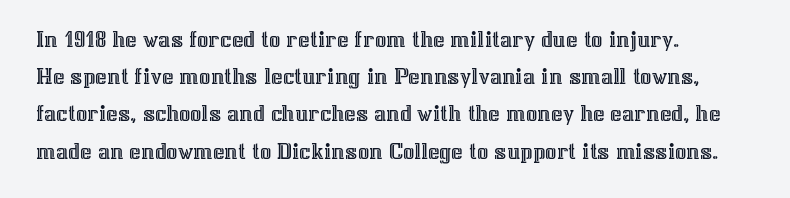
{"italic": "no", "underline": "no", "align": "left", "line_spacing": "normal", "line_spacing_ratio": 1.49, "letter_spacing": "normal", "letter_spacing_em": 0.0, "glyph_px": 25}
